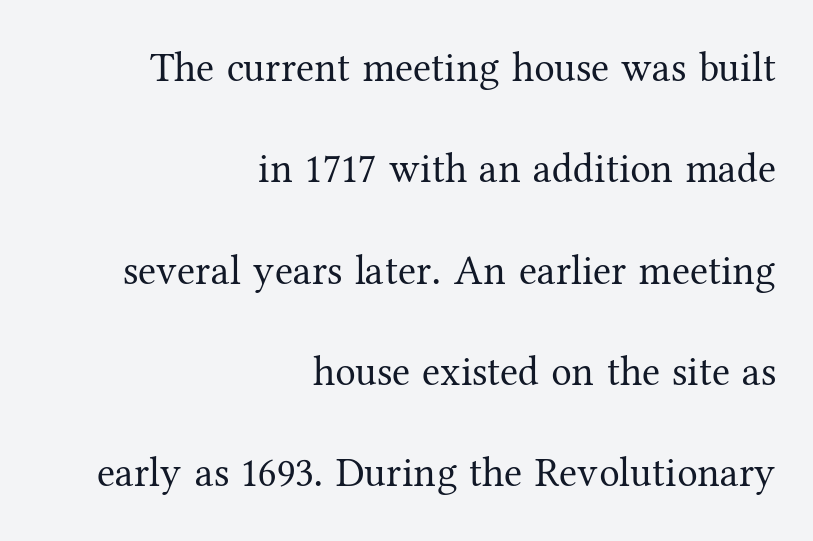
The image shows 41 px regular-weight serif type, upright; set right-aligned, loose line spacing (2.47x), normal letter spacing, not underlined; medium stroke contrast and a medium x-height.
